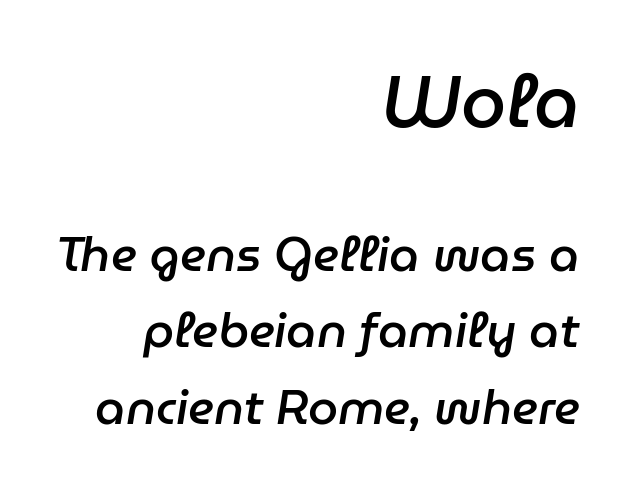
The image shows 72 px semibold type, italic (leaning right); set right-aligned, normal line spacing (1.59x), normal letter spacing, not underlined; the first (top) block is 1.5x larger; low stroke contrast and a medium x-height.
